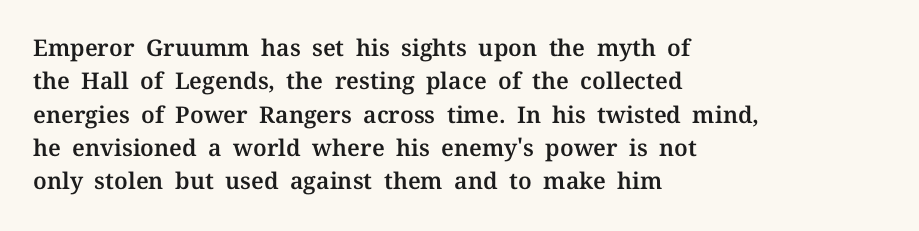
The rendering uses a moderate line-height, typical for paragraphs. These lines were composed using upright roman letters. The gaps between neighbouring characters are ordinary and unremarkable. Has an underline been added? It has not. Line starts are locked; line ends wander.
